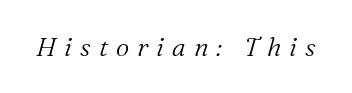
The image shows 26 px text type, italic (leaning right); set unusually wide letter spacing (+0.31 em), not underlined.
